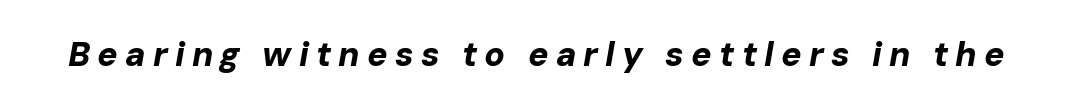
The image shows 34 px bold type, italic (leaning right); set unusually wide letter spacing (+0.21 em), not underlined; low stroke contrast and a medium x-height.
